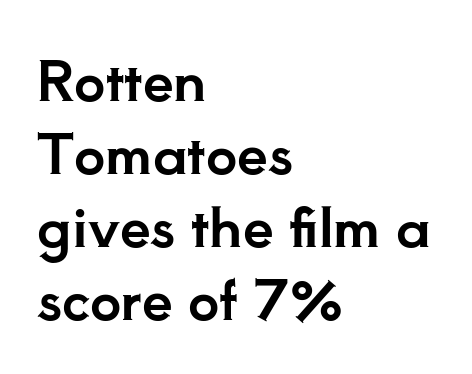
Q: Is the text italic (slanted)? A: No, it is upright.
Q: Is the typeface a serif or a sans-serif typeface? A: Serif.
Q: Is the text underlined? A: No.
Q: How is the paragraph aligned? A: Left-aligned.
Q: Is the spacing between letters normal or unusually wide? A: Normal.
Q: Is the spacing between lines tight, normal or loose? A: Normal.
Q: Width (condensed, normal, or wide)? A: Normal.
Q: Stroke contrast? A: Low.
Q: x-height? A: Small.
Q: Monospaced? A: No.
